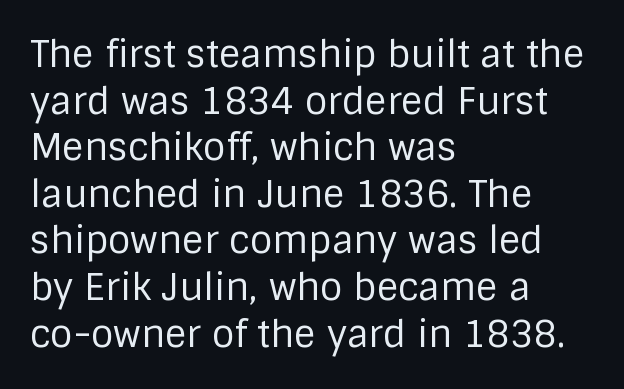
The horizontal fit of the characters is conventional and even. Does the lettering tilt? It doesn't — this is upright. The rendering anchors every line to the left-hand side. The lines sit at an ordinary, default distance from one another.
